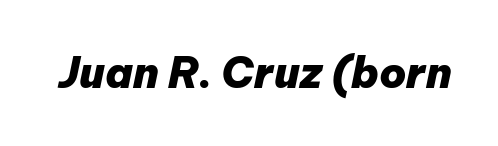
Q: Is the text bold? A: Yes.
Q: Is the text italic (slanted)? A: Yes, it leans right by about 12 degrees.
Q: Is the text underlined? A: No.
Q: Is the spacing between letters normal or unusually wide? A: Normal.
Q: Width (condensed, normal, or wide)? A: Normal.
Q: Stroke contrast? A: Low.
Q: x-height? A: Medium.
Q: Monospaced? A: No.
